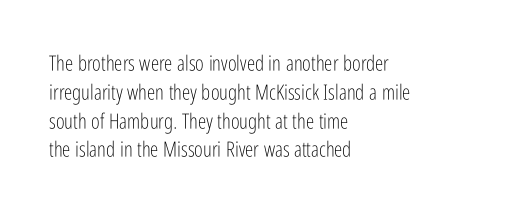
Each new line begins a customary step beneath the previous one. Stems here are at most as thick as an everyday book face. Words appear dense and cohesive because spacing is normal. Descenders hang freely into open space. The axis of the letterforms is exactly vertical.
